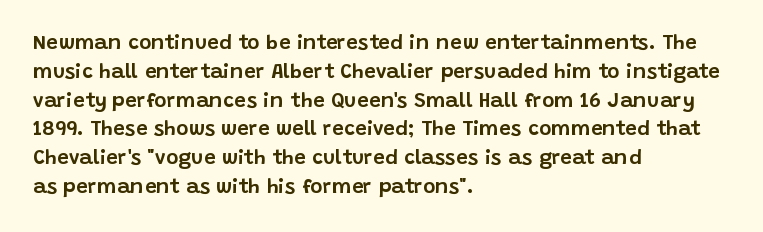
Q: Is the text italic (slanted)? A: No, it is upright.
Q: Is the text underlined? A: No.
Q: How is the paragraph aligned? A: Left-aligned.
Q: Is the spacing between letters normal or unusually wide? A: Normal.
Q: Is the spacing between lines tight, normal or loose? A: Normal.
